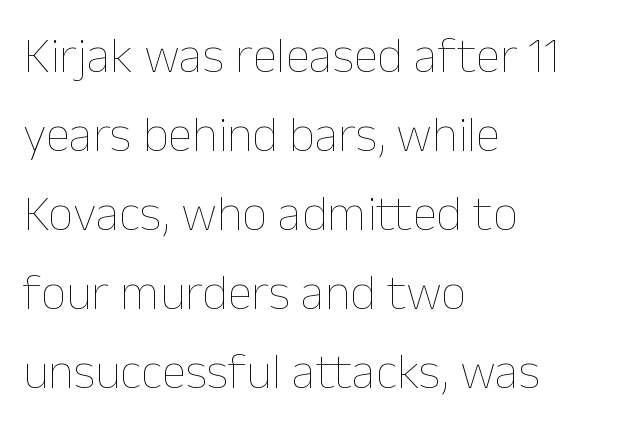
Tall strokes in this sample are plumb rather than angled. Check under the words: just untouched page. You could not count columns in this text — the font is proportionally spaced. Leading: standard.
